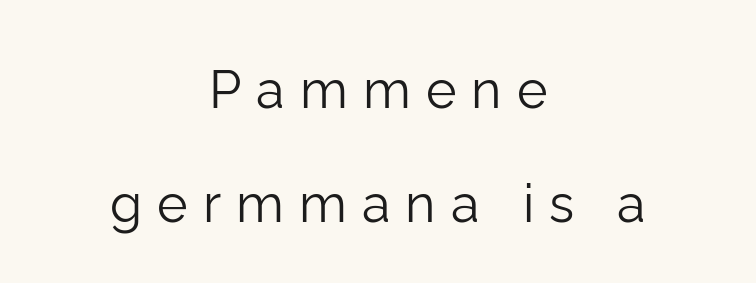
{"serif": "no", "italic": "no", "bold": "no", "weight": "light", "width": "normal", "stroke_contrast": "low", "x_height": "medium", "monospaced": "no", "underline": "no", "align": "center", "line_spacing": "loose", "line_spacing_ratio": 2.19, "letter_spacing": "wide", "letter_spacing_em": 0.29, "glyph_px": 52}
